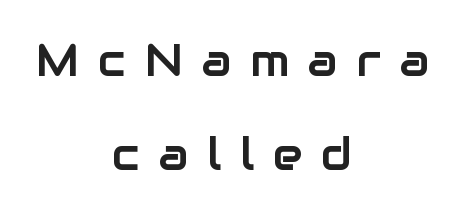
The image shows 45 px sans-serif type, upright; set centered, loose line spacing (2.08x), unusually wide letter spacing (+0.42 em), not underlined; low stroke contrast and a medium x-height.
